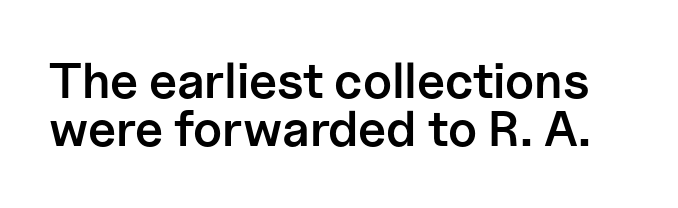
Look at the stroke-to-counter ratio: somewhat heavy, a semibold. No italicization has been applied; the sample stays upright. Honestly, the letter spacing is just normal — you wouldn't notice it. Nothing sits at the stroke ends, so this counts as sans-serif. Successive baselines arrive quickly, one right under another. The space beneath each line is pristine and unruled.
